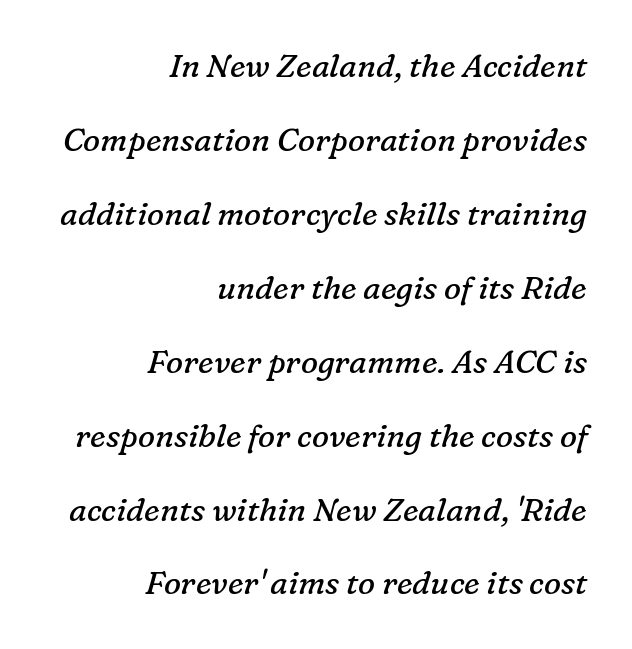
The image shows 32 px regular-weight serif type, italic (leaning right); set right-aligned, loose line spacing (2.31x), normal letter spacing, not underlined; low stroke contrast and a medium x-height.
